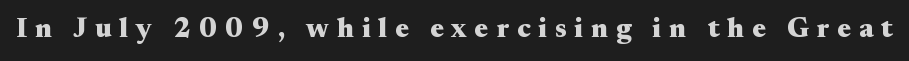
{"serif": "yes", "italic": "no", "bold": "yes", "weight": "heavy", "width": "wide", "stroke_contrast": "medium", "x_height": "small", "monospaced": "no", "underline": "no", "letter_spacing": "wide", "letter_spacing_em": 0.28, "glyph_px": 28}
